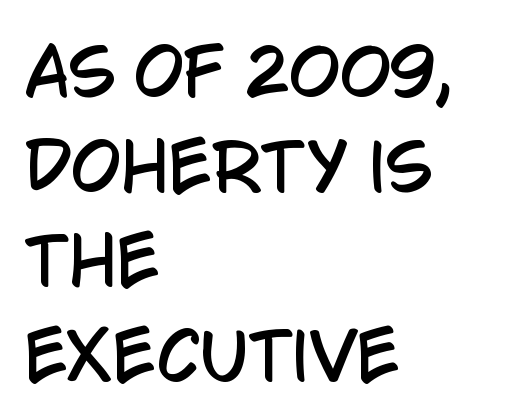
{"serif": "no", "italic": "no", "width": "condensed", "stroke_contrast": "low", "x_height": "large", "monospaced": "no", "underline": "no", "align": "left", "line_spacing": "normal", "line_spacing_ratio": 1.48, "letter_spacing": "normal", "letter_spacing_em": 0.0, "glyph_px": 64}
